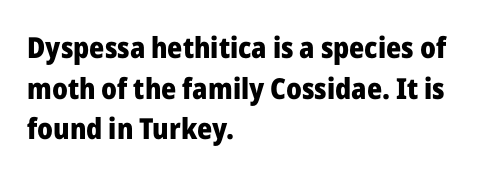
The image shows 29 px heavy sans-serif type, upright; set left-aligned, normal line spacing (1.4x), normal letter spacing, not underlined; low stroke contrast and a medium x-height.
